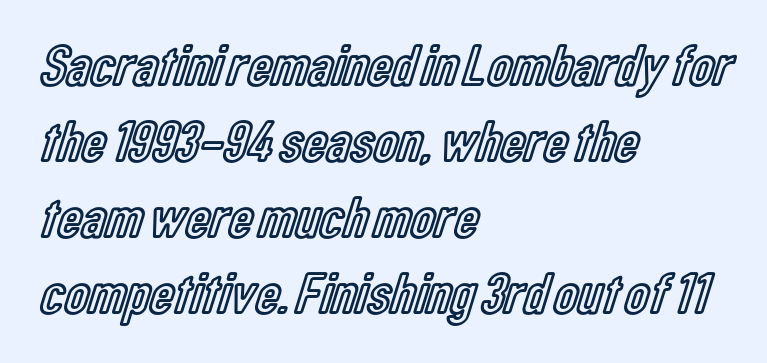
{"width": "condensed", "x_height": "medium", "monospaced": "no", "underline": "no", "align": "left", "line_spacing": "normal", "line_spacing_ratio": 1.29, "letter_spacing": "normal", "letter_spacing_em": 0.0, "glyph_px": 59}
